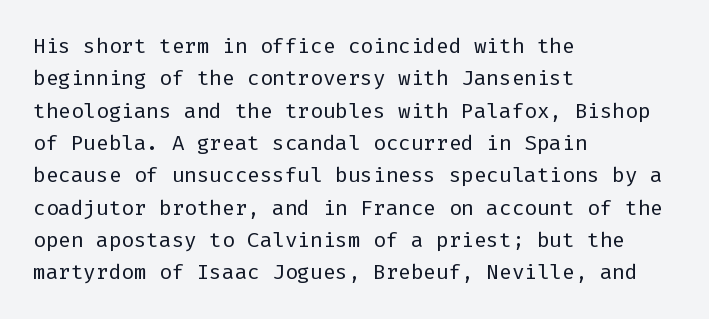
Q: Is the text bold? A: No.
Q: Is the text italic (slanted)? A: No, it is upright.
Q: Is the text underlined? A: No.
Q: How is the paragraph aligned? A: Left-aligned.
Q: Is the spacing between letters normal or unusually wide? A: Normal.
Q: Is the spacing between lines tight, normal or loose? A: Normal.
